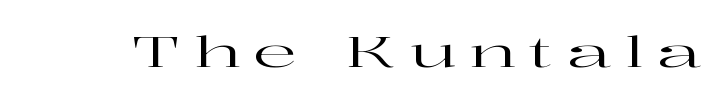
Q: Is the text italic (slanted)? A: No, it is upright.
Q: Is the typeface a serif or a sans-serif typeface? A: Serif.
Q: Is the text underlined? A: No.
Q: Is the spacing between letters normal or unusually wide? A: Unusually wide.
Q: Width (condensed, normal, or wide)? A: Wide.
Q: Stroke contrast? A: High.
Q: x-height? A: Medium.
Q: Monospaced? A: No.
